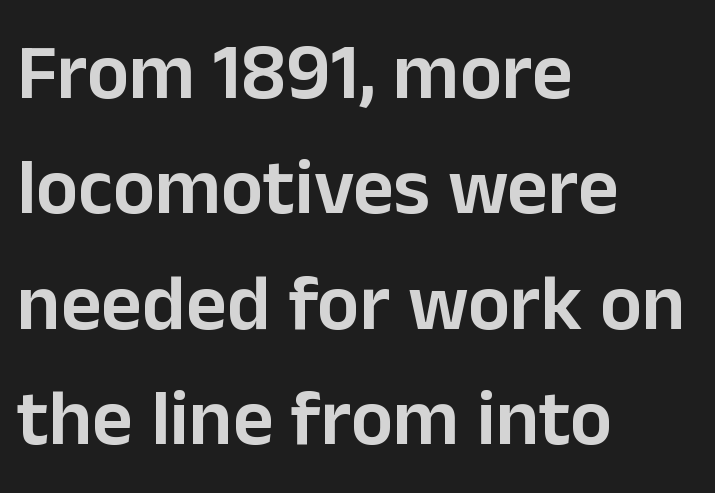
Here the designer chose a conventional face with non-uniform glyph widths. Reading down the column, the eye jumps a familiar distance to each next line. The rendering anchors every line to the left-hand side. Look at the stroke-to-counter ratio: somewhat heavy, a semibold. What stands out about the letter spacing? Nothing — it is the standard amount. The lettering holds an erect, upright posture throughout.
